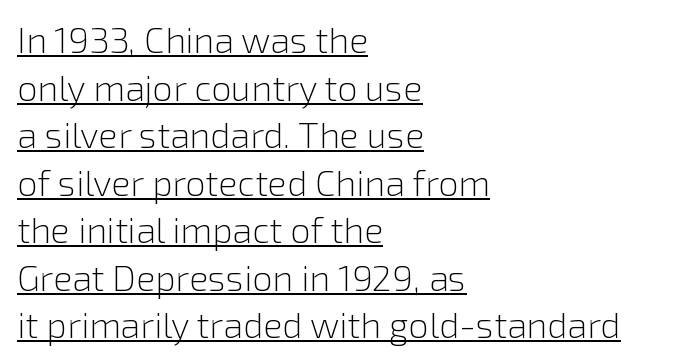
The image shows 36 px light sans-serif type, upright; set left-aligned, normal line spacing (1.32x), normal letter spacing, underlined; low stroke contrast and a medium x-height.
